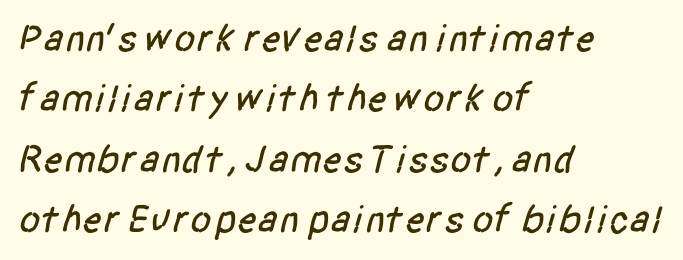
Any mark beneath the type? The region is blank. Where is the straight margin? On the left. Note: no serifs on the glyphs. Spacing between characters is what you'd get straight out of the box. Proportional: the letters do not fall into vertical columns. The block of text has a typical density, with ordinary space between rows.
